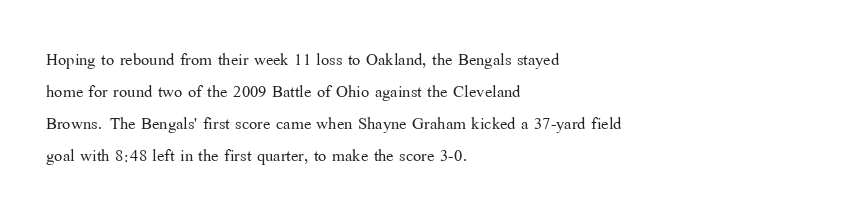
This sample uses an upright cut, with every glyph sitting square on the baseline. Check the space under the baseline: it is left empty. These lines are set flush left with a ragged right edge. Weight: not bold — regular or lighter.
